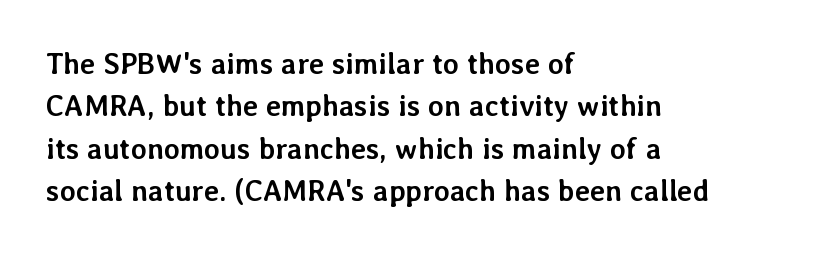
The image shows 29 px semibold type, upright; set left-aligned, normal line spacing (1.46x), normal letter spacing, not underlined; low stroke contrast and a medium x-height.
